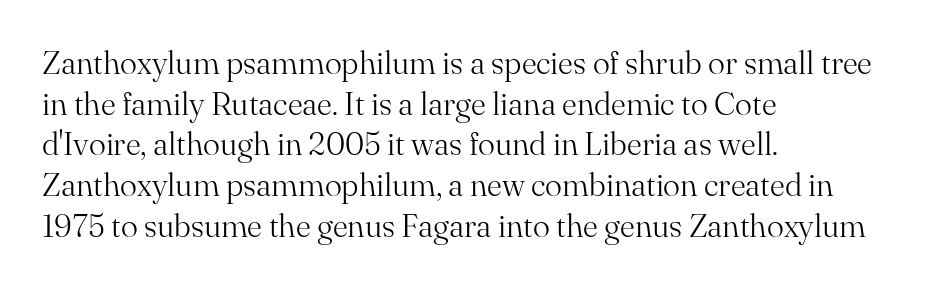
Q: Is the text bold? A: No.
Q: Is the text italic (slanted)? A: No, it is upright.
Q: Is the typeface a serif or a sans-serif typeface? A: Serif.
Q: Is the text underlined? A: No.
Q: How is the paragraph aligned? A: Left-aligned.
Q: Is the spacing between letters normal or unusually wide? A: Normal.
Q: Is the spacing between lines tight, normal or loose? A: Normal.
Q: Width (condensed, normal, or wide)? A: Normal.
Q: Stroke contrast? A: Medium.
Q: x-height? A: Small.
Q: Monospaced? A: No.
